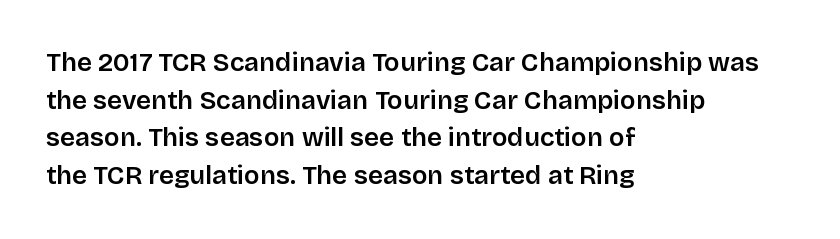
The image shows 26 px text type, upright; set left-aligned, normal line spacing (1.45x), normal letter spacing, not underlined.
